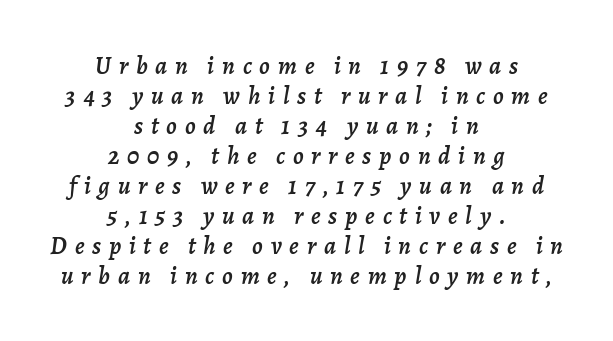
Q: Is the text italic (slanted)? A: Yes, it leans right by about 7 degrees.
Q: Is the text underlined? A: No.
Q: How is the paragraph aligned? A: Centered.
Q: Is the spacing between letters normal or unusually wide? A: Unusually wide.
